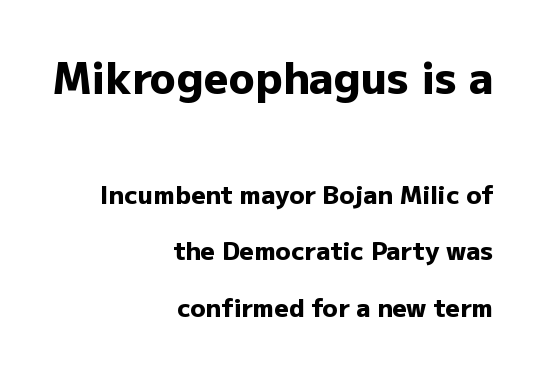
Q: Is the text bold? A: Yes.
Q: Is the text italic (slanted)? A: No, it is upright.
Q: Is the typeface a serif or a sans-serif typeface? A: Sans-serif.
Q: Is the text underlined? A: No.
Q: How is the paragraph aligned? A: Right-aligned.
Q: Is the spacing between letters normal or unusually wide? A: Normal.
Q: Is the spacing between lines tight, normal or loose? A: Loose.
Q: Which block of text is set in a larger size, the first (top) or the second (bottom)? A: The first (top) one.
Q: Width (condensed, normal, or wide)? A: Normal.
Q: Stroke contrast? A: Low.
Q: x-height? A: Medium.
Q: Monospaced? A: No.
